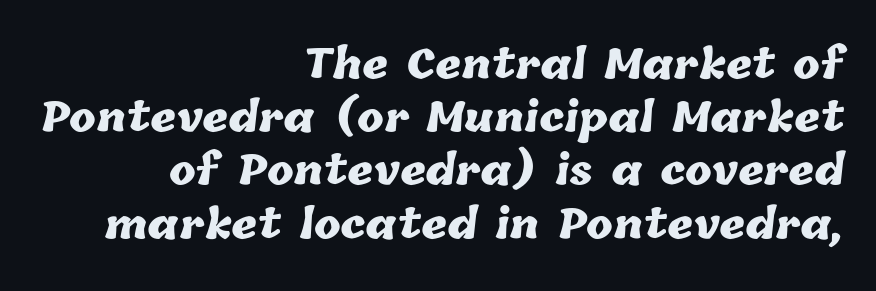
The image shows 40 px heavy type; set right-aligned, normal line spacing (1.33x), normal letter spacing, not underlined; low stroke contrast and a medium x-height.
